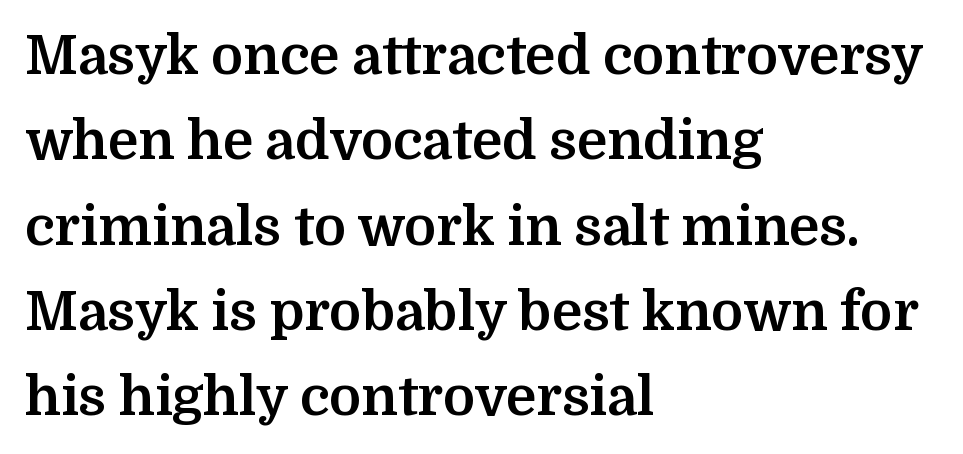
Q: Is the text bold? A: Yes.
Q: Is the text italic (slanted)? A: No, it is upright.
Q: Is the typeface a serif or a sans-serif typeface? A: Serif.
Q: Is the text underlined? A: No.
Q: How is the paragraph aligned? A: Left-aligned.
Q: Is the spacing between letters normal or unusually wide? A: Normal.
Q: Is the spacing between lines tight, normal or loose? A: Normal.
Q: Width (condensed, normal, or wide)? A: Normal.
Q: Stroke contrast? A: Medium.
Q: x-height? A: Medium.
Q: Monospaced? A: No.
